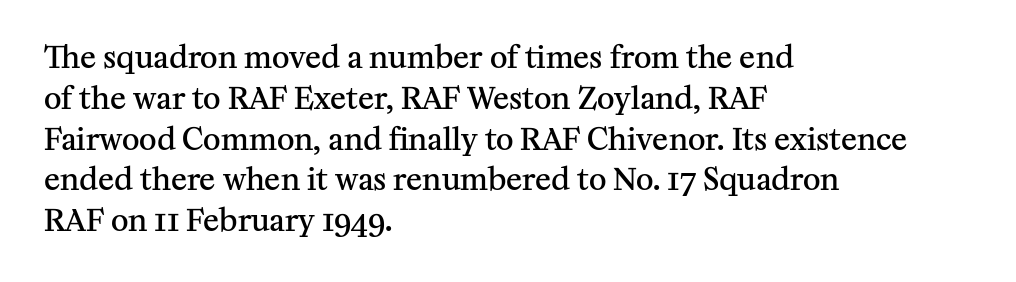
Plain, unruled lines of type. Italic? Not at all — the glyphs are vertical. Each letter keeps its own natural width here, so spacing adapts to shape. Casual observation: everything's shoved over to the left. The lines sit at an ordinary, default distance from one another. The typeface chosen for these lines features serifs.
